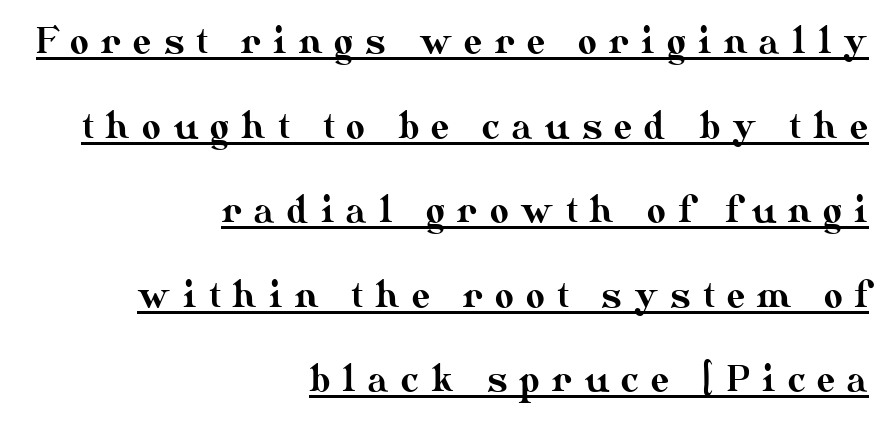
Q: Is the text italic (slanted)? A: No, it is upright.
Q: Is the text underlined? A: Yes.
Q: How is the paragraph aligned? A: Right-aligned.
Q: Is the spacing between letters normal or unusually wide? A: Unusually wide.
Q: Is the spacing between lines tight, normal or loose? A: Loose.
Q: Width (condensed, normal, or wide)? A: Normal.
Q: Stroke contrast? A: Medium.
Q: x-height? A: Small.
Q: Monospaced? A: No.
